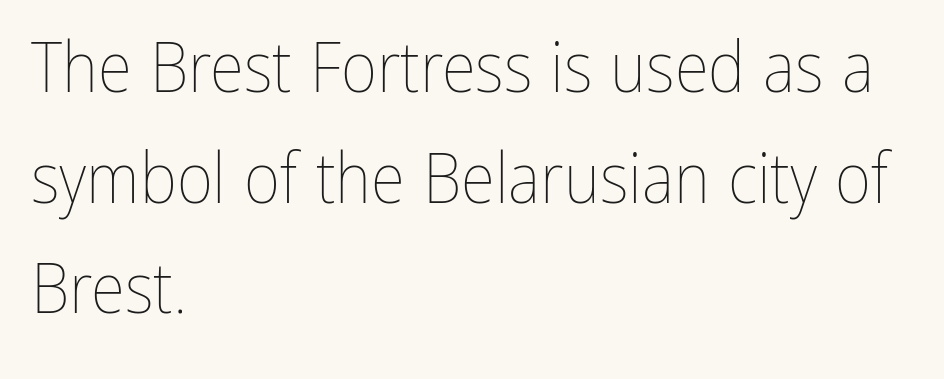
Q: Is the text bold? A: No.
Q: Is the text italic (slanted)? A: No, it is upright.
Q: Is the text underlined? A: No.
Q: How is the paragraph aligned? A: Left-aligned.
Q: Is the spacing between letters normal or unusually wide? A: Normal.
Q: Is the spacing between lines tight, normal or loose? A: Normal.
Q: Width (condensed, normal, or wide)? A: Condensed.
Q: Stroke contrast? A: Low.
Q: x-height? A: Medium.
Q: Monospaced? A: No.
